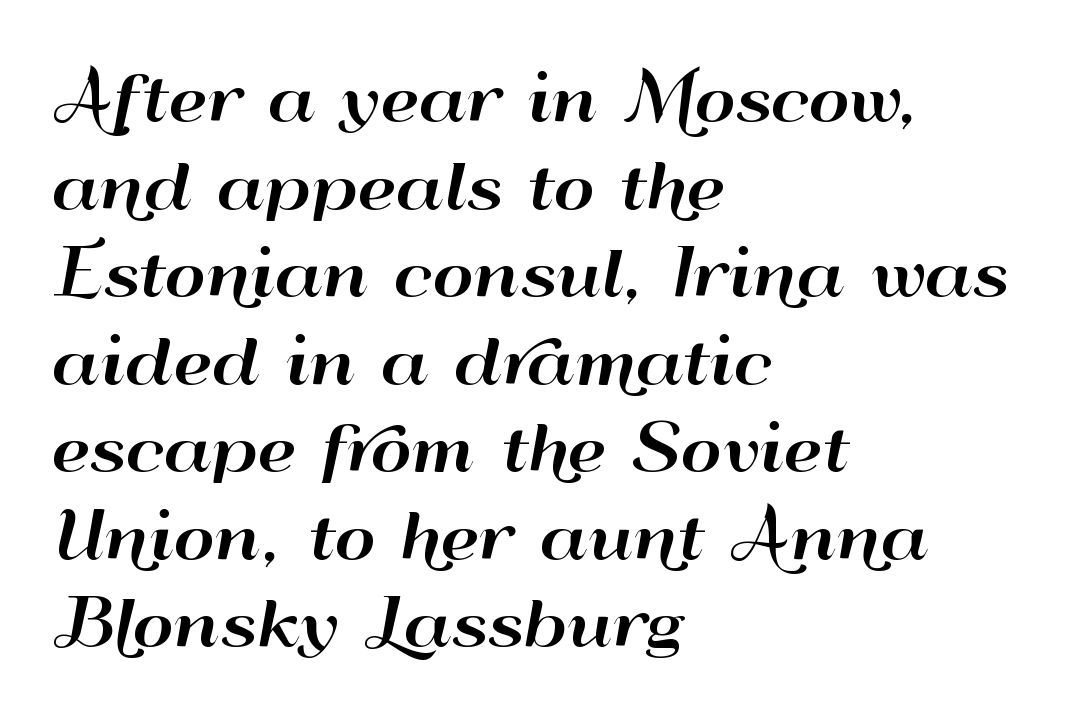
The image shows 63 px wide sans-serif type; set left-aligned, normal line spacing (1.39x), normal letter spacing, not underlined; high stroke contrast and a small x-height.
